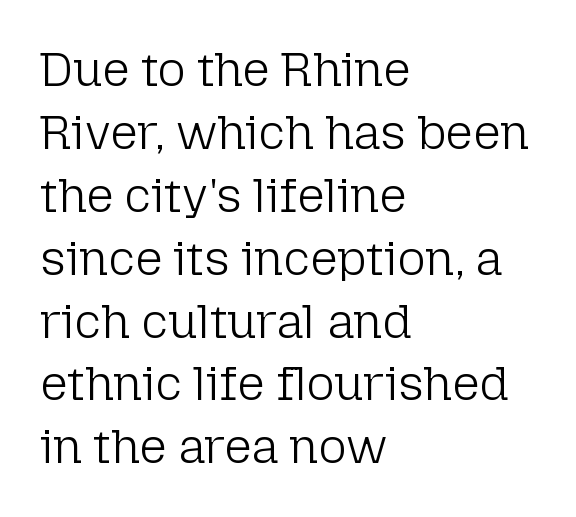
Q: Is the text bold? A: No.
Q: Is the text italic (slanted)? A: No, it is upright.
Q: Is the typeface a serif or a sans-serif typeface? A: Sans-serif.
Q: Is the text underlined? A: No.
Q: How is the paragraph aligned? A: Left-aligned.
Q: Is the spacing between letters normal or unusually wide? A: Normal.
Q: Is the spacing between lines tight, normal or loose? A: Normal.
Q: Width (condensed, normal, or wide)? A: Normal.
Q: Stroke contrast? A: Low.
Q: x-height? A: Medium.
Q: Monospaced? A: No.
